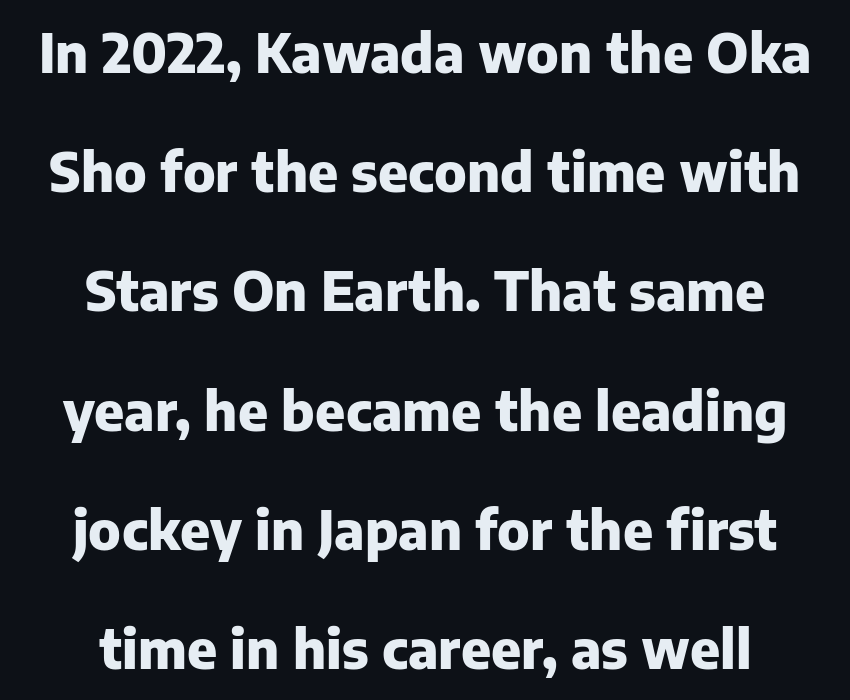
Q: Is the text bold? A: Yes.
Q: Is the text italic (slanted)? A: No, it is upright.
Q: Is the typeface a serif or a sans-serif typeface? A: Sans-serif.
Q: Is the text underlined? A: No.
Q: How is the paragraph aligned? A: Centered.
Q: Is the spacing between letters normal or unusually wide? A: Normal.
Q: Is the spacing between lines tight, normal or loose? A: Loose.
Q: Width (condensed, normal, or wide)? A: Normal.
Q: Stroke contrast? A: Low.
Q: x-height? A: Medium.
Q: Monospaced? A: No.
